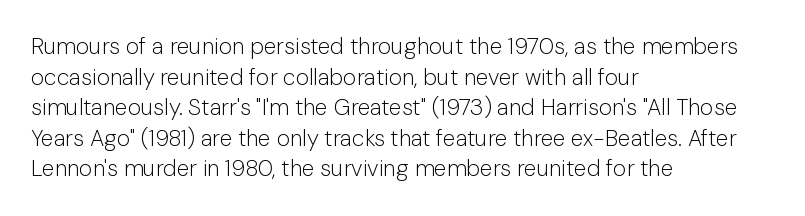
Vertical spacing — default. The text block is weighted toward the left margin, trailing off unevenly rightward. The baseline area is clear. These lines keep a tight, regular rhythm from letter to letter. No extra ink here — the face is not bold.
